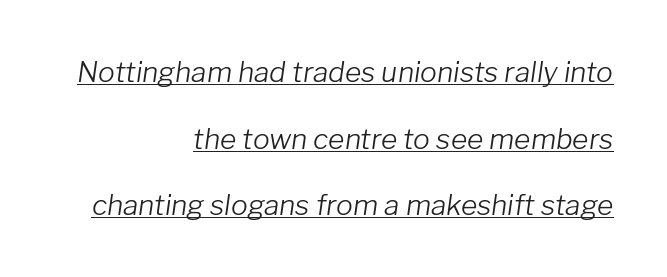
The image shows 28 px light type, italic (leaning right); set right-aligned, loose line spacing (2.38x), normal letter spacing, underlined; low stroke contrast and a medium x-height.
